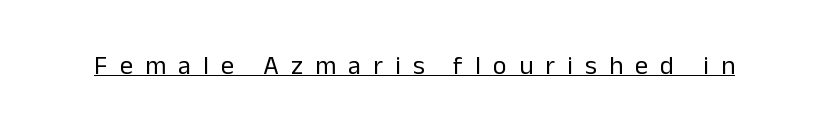
The image shows 26 px text type, upright; set unusually wide letter spacing (+0.47 em), underlined.
